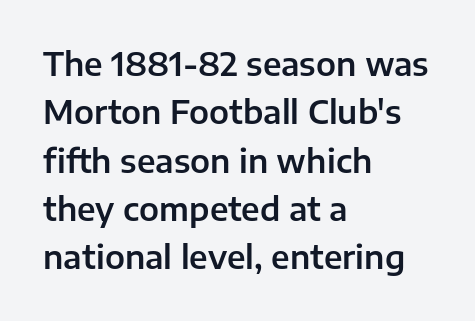
Unmarked baselines from the first word to the last. Each letter keeps its own natural width here, so spacing adapts to shape. The block of text has a typical density, with ordinary space between rows. Observe the absence of serifs on each vertical stroke in this sample.
